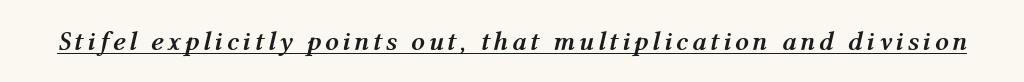
Q: Is the text bold? A: Yes.
Q: Is the text italic (slanted)? A: Yes, it leans right by about 12 degrees.
Q: Is the text underlined? A: Yes.
